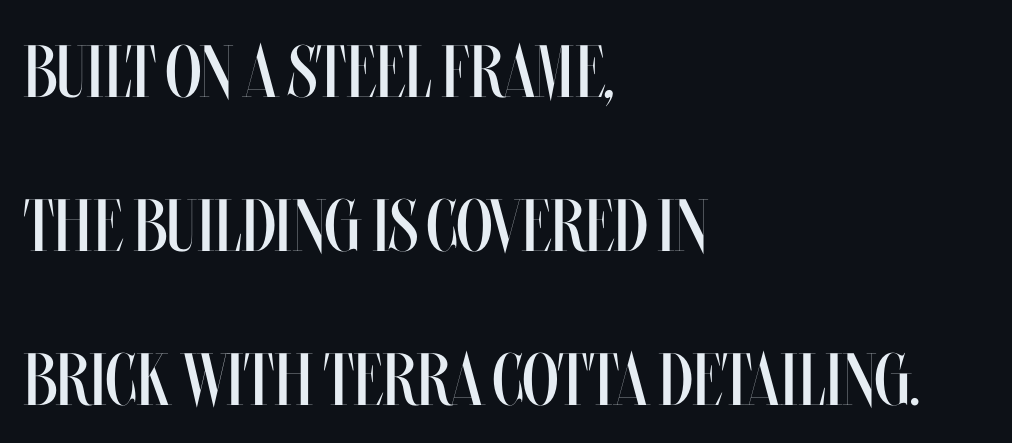
{"italic": "no", "bold": "no", "weight": "regular", "width": "condensed", "stroke_contrast": "medium", "x_height": "large", "monospaced": "no", "underline": "no", "align": "left", "line_spacing": "loose", "line_spacing_ratio": 2.08, "letter_spacing": "normal", "letter_spacing_em": 0.0, "glyph_px": 74}
